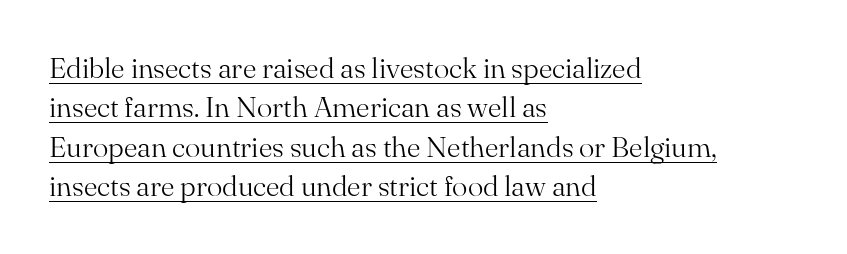
Spacing verdict: proportional, widths tailored to each character. Nope, not italic — everything's standing straight. A typesetter would call this leading conventional body-copy spacing. The tracking reads as untouched default to a designer's eye. The compositor pushed each line to the left boundary. You can see a thin bar hugging the bottom of the glyphs.
